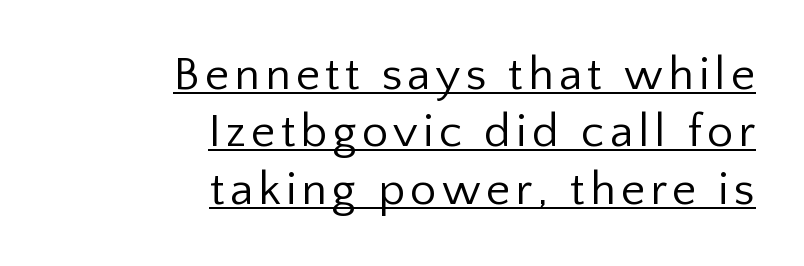
Notice how a bar underscores the lettering throughout. The letters advance in unequal steps, a hallmark of proportional type. The typesetter chose a ragged-left arrangement here. Stroke terminals: plain, sans-serif. You can tell it's not italic because the verticals are truly vertical. Is the type heavy? It reads as light-to-regular instead.
